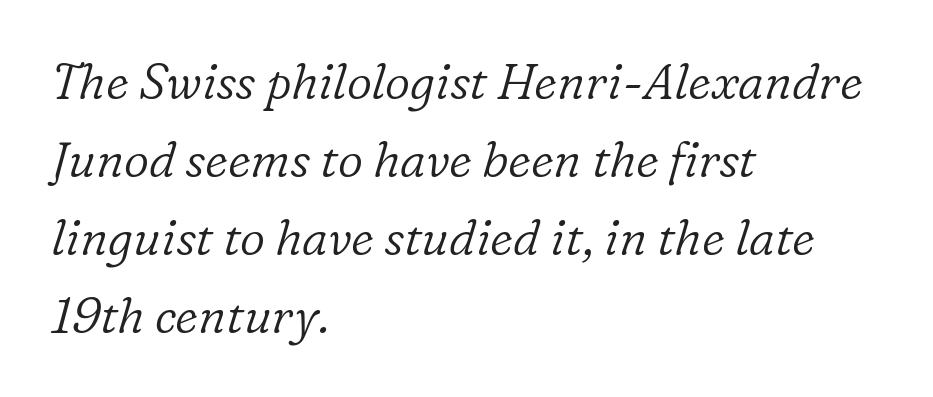
Letters have the restrained weight of plain body copy at most. In terms of posture, this sample is oblique. Think of a printed novel: that variable character pitch is what you see here. Layout note: lines flush left. The line texture is even and compact thanks to regular tracking.
